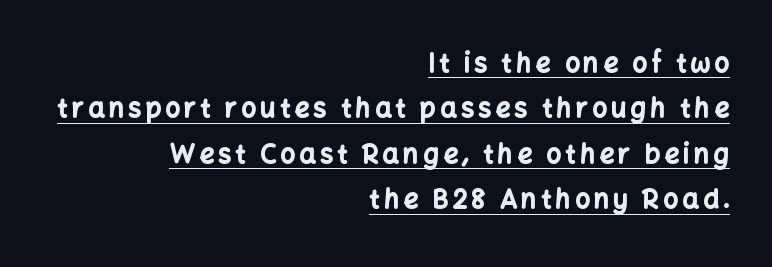
The face used here appears with an underline applied. The paragraph has a hard right edge and a soft left edge. Italic? Not at all — the glyphs are vertical. Every letter is thick-stroked: bold, no question.
